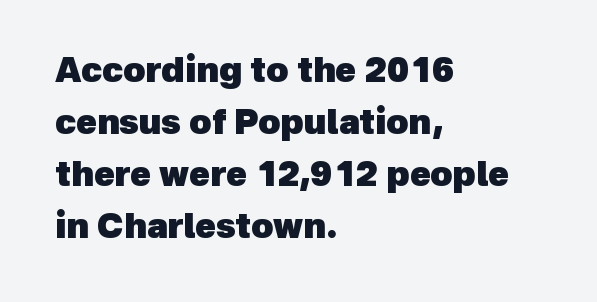
You could not count columns in this text — the font is proportionally spaced. The text block is weighted toward the left margin, trailing off unevenly rightward. Regarding serifs, this sample does without them. The passage shown stacks its lines at a standard gap.
